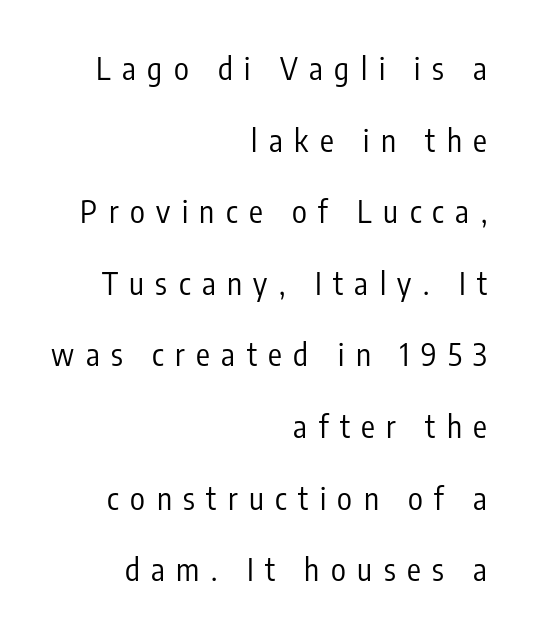
Q: Is the text bold? A: No.
Q: Is the text italic (slanted)? A: No, it is upright.
Q: Is the typeface a serif or a sans-serif typeface? A: Sans-serif.
Q: Is the text underlined? A: No.
Q: How is the paragraph aligned? A: Right-aligned.
Q: Is the spacing between letters normal or unusually wide? A: Unusually wide.
Q: Is the spacing between lines tight, normal or loose? A: Loose.
Q: Width (condensed, normal, or wide)? A: Condensed.
Q: Stroke contrast? A: Low.
Q: x-height? A: Medium.
Q: Monospaced? A: No.
